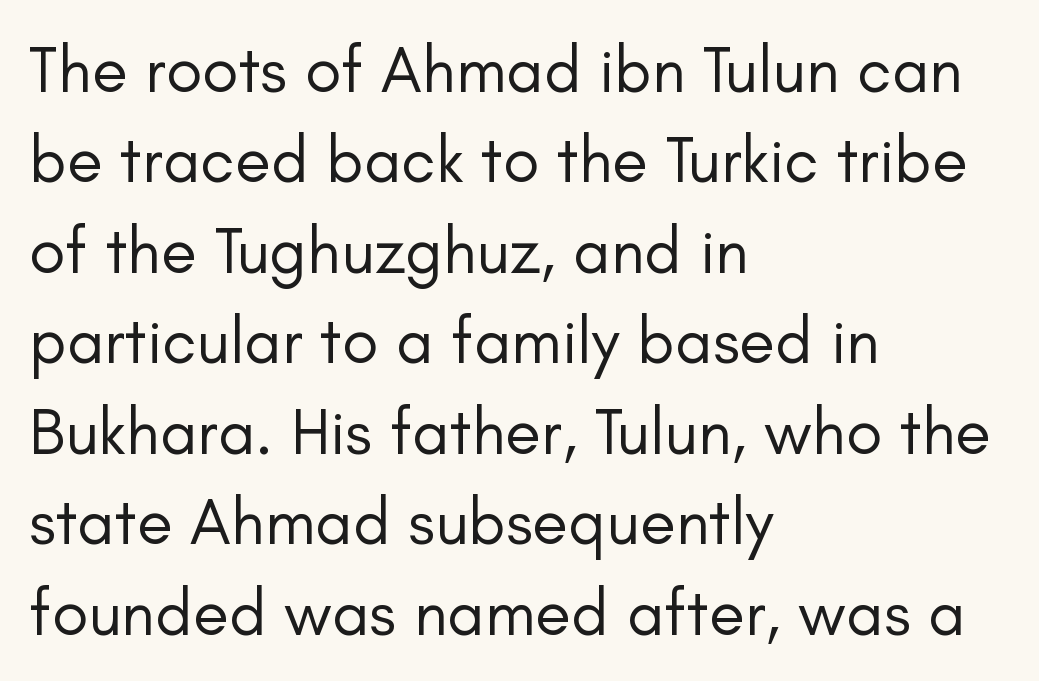
Q: Is the text bold? A: No.
Q: Is the text italic (slanted)? A: No, it is upright.
Q: Is the typeface a serif or a sans-serif typeface? A: Sans-serif.
Q: Is the text underlined? A: No.
Q: How is the paragraph aligned? A: Left-aligned.
Q: Is the spacing between letters normal or unusually wide? A: Normal.
Q: Is the spacing between lines tight, normal or loose? A: Normal.
Q: Width (condensed, normal, or wide)? A: Normal.
Q: Stroke contrast? A: Low.
Q: x-height? A: Small.
Q: Monospaced? A: No.
